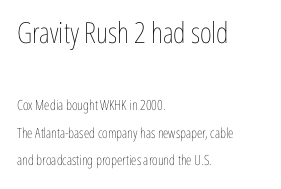
{"italic": "no", "bold": "no", "weight": "thin", "width": "condensed", "stroke_contrast": "low", "x_height": "medium", "monospaced": "no", "underline": "no", "align": "left", "line_spacing": "loose", "line_spacing_ratio": 1.97, "letter_spacing": "normal", "letter_spacing_em": 0.0, "larger_block": "first", "size_ratio": 2.07, "glyph_px": 29}
